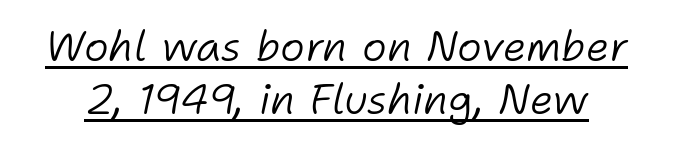
The image shows 42 px light type, italic (leaning right); set normal line spacing (1.27x), normal letter spacing, underlined; low stroke contrast and a medium x-height.
